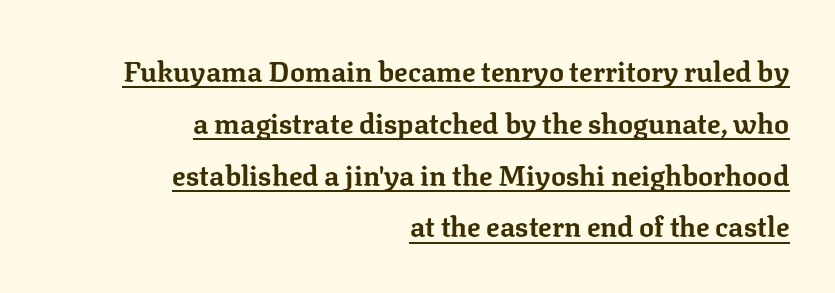
I'd describe the lettering as bold — thick and assertive. Look at the tracking — it's just the regular setting, nothing added. The type sits square on the baseline with zero lean. Old-style or modern, the face here clearly has serifs. Visually the block forms a straight wall on the right and a jagged coastline on the left.
